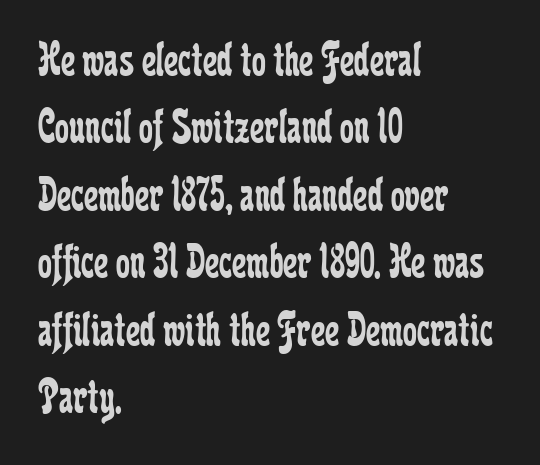
{"serif": "yes", "italic": "no", "bold": "no", "weight": "regular", "width": "condensed", "stroke_contrast": "low", "x_height": "medium", "monospaced": "no", "underline": "no", "align": "left", "line_spacing": "normal", "line_spacing_ratio": 1.35, "letter_spacing": "normal", "letter_spacing_em": 0.0, "glyph_px": 50}
